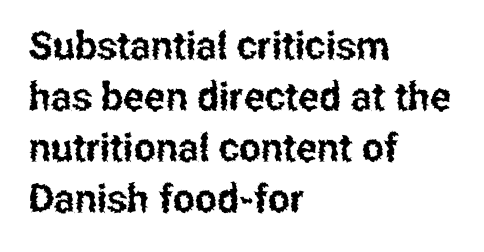
{"serif": "no", "italic": "no", "width": "condensed", "stroke_contrast": "low", "x_height": "medium", "monospaced": "no", "underline": "no", "align": "left", "line_spacing": "normal", "line_spacing_ratio": 1.31, "letter_spacing": "normal", "letter_spacing_em": 0.0, "glyph_px": 39}
